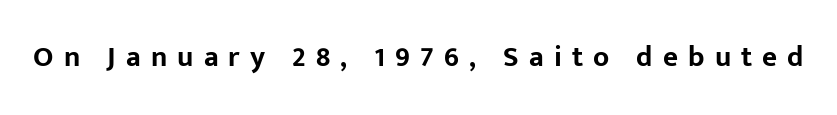
Q: Is the text bold? A: Yes.
Q: Is the text italic (slanted)? A: No, it is upright.
Q: Is the typeface a serif or a sans-serif typeface? A: Sans-serif.
Q: Is the text underlined? A: No.
Q: Is the spacing between letters normal or unusually wide? A: Unusually wide.
Q: Width (condensed, normal, or wide)? A: Normal.
Q: Stroke contrast? A: Low.
Q: x-height? A: Medium.
Q: Monospaced? A: No.
